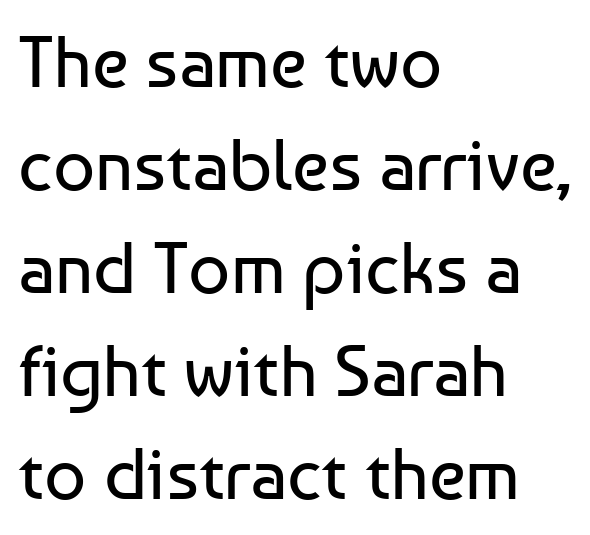
Q: Is the text bold? A: No.
Q: Is the text italic (slanted)? A: No, it is upright.
Q: Is the typeface a serif or a sans-serif typeface? A: Sans-serif.
Q: Is the text underlined? A: No.
Q: How is the paragraph aligned? A: Left-aligned.
Q: Is the spacing between letters normal or unusually wide? A: Normal.
Q: Is the spacing between lines tight, normal or loose? A: Normal.
Q: Width (condensed, normal, or wide)? A: Normal.
Q: Stroke contrast? A: Low.
Q: x-height? A: Medium.
Q: Monospaced? A: No.
